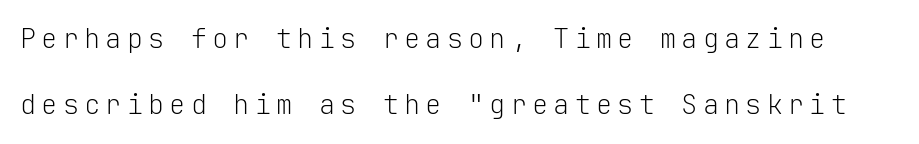
Reading down the column, the eye jumps a long way to each next line. Anything drawn beneath the words? Only blank space. Unbolded letterforms with no extra heft. The lettering holds an erect, upright posture throughout.
